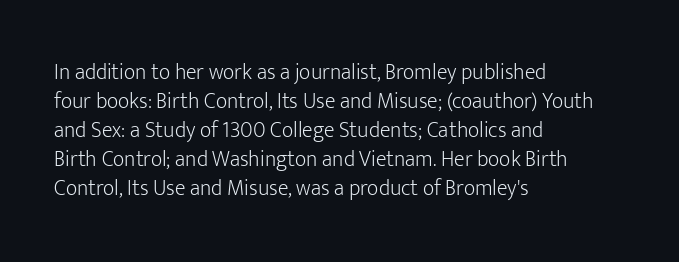
The image shows 22 px text type, upright; set left-aligned, normal line spacing (1.32x), normal letter spacing, not underlined.
